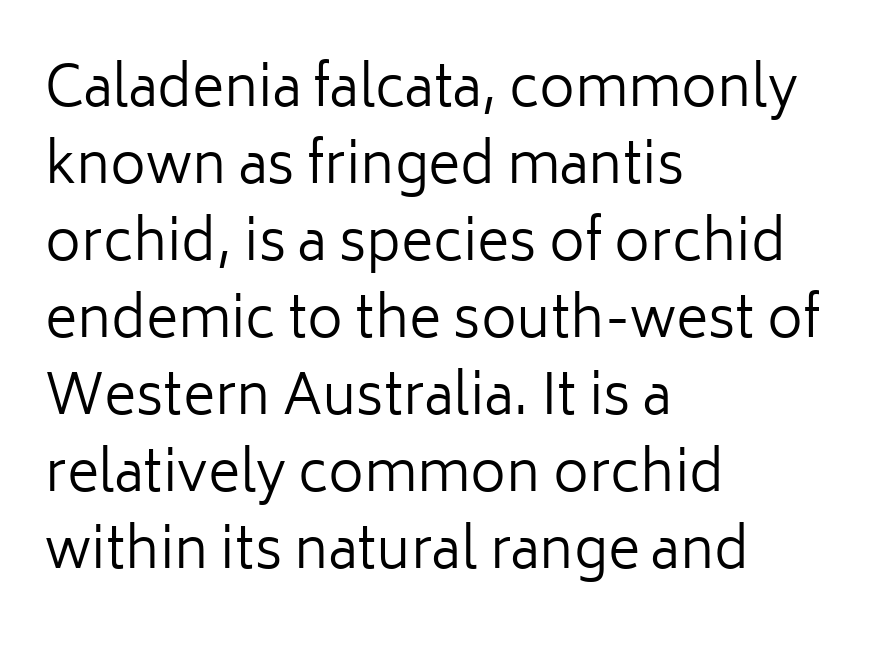
Q: Is the text bold? A: No.
Q: Is the text italic (slanted)? A: No, it is upright.
Q: Is the typeface a serif or a sans-serif typeface? A: Sans-serif.
Q: Is the text underlined? A: No.
Q: How is the paragraph aligned? A: Left-aligned.
Q: Is the spacing between letters normal or unusually wide? A: Normal.
Q: Is the spacing between lines tight, normal or loose? A: Normal.
Q: Width (condensed, normal, or wide)? A: Normal.
Q: Stroke contrast? A: Low.
Q: x-height? A: Medium.
Q: Monospaced? A: No.
